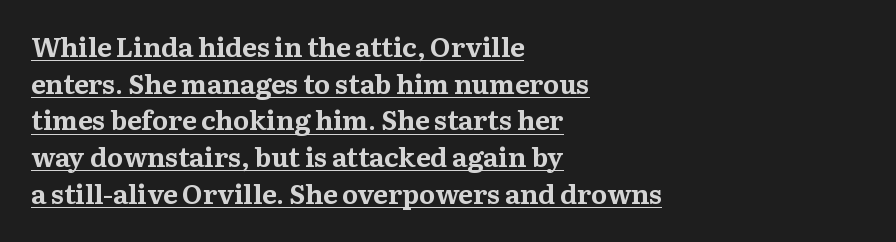
{"italic": "no", "bold": "yes", "underline": "yes", "align": "left", "line_spacing": "normal", "line_spacing_ratio": 1.36, "letter_spacing": "normal", "letter_spacing_em": 0.0, "glyph_px": 27}
